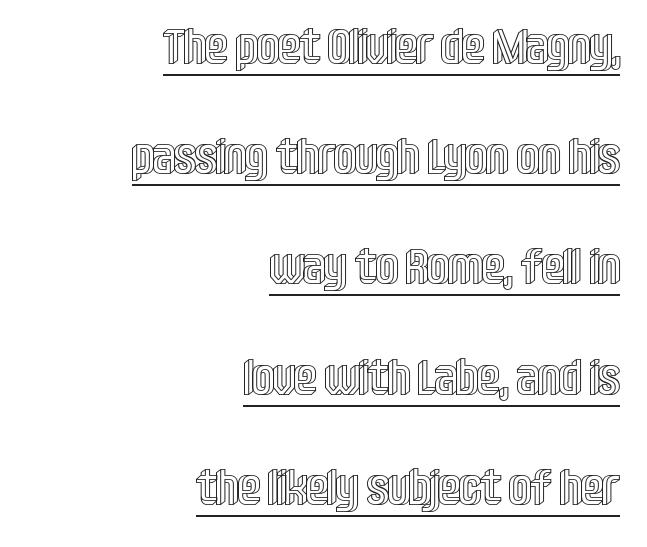
Style check: upright. The leading is generous, giving the passage an open texture. Visually the block forms a straight wall on the right and a jagged coastline on the left. A baseline rule has been typeset under these characters. Think of a printed novel: that variable character pitch is what you see here. Observe the ordinary spacing: letters are neighbours, not strangers.
